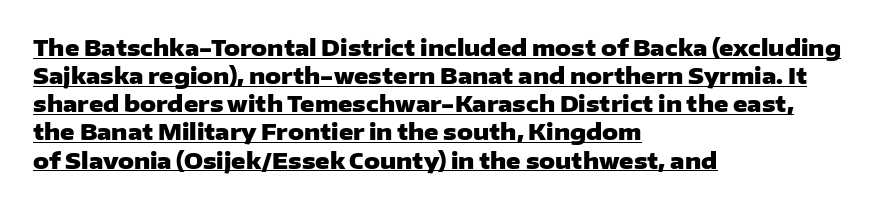
The glyphs have the mass of a bold cut. Ascenders rise straight up at ninety degrees. The letters sit at their default tracking, neither squeezed nor spread. Horizontal alignment here is leftward, the default for most running prose.
